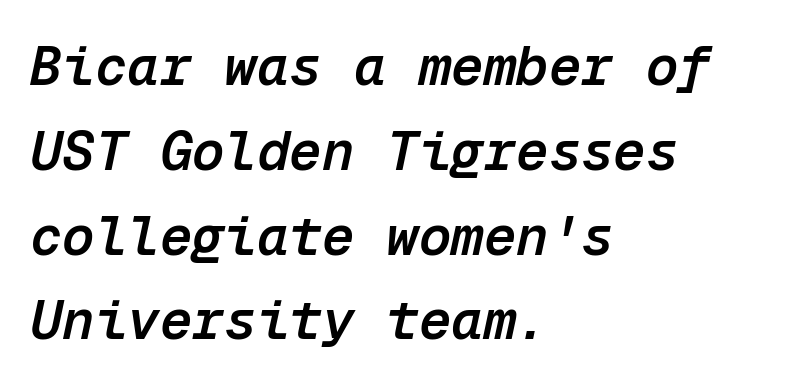
If you measured baseline to baseline, you'd find a middling distance. Underlining? Definitely not there. The glyphs look as if they've been sheared to an angle. Firm but not heavy-handed strokes: this text is semibold. The text block is weighted toward the left margin, trailing off unevenly rightward. Note the uniform advance width — an 'i' takes as much space as an 'm'.
